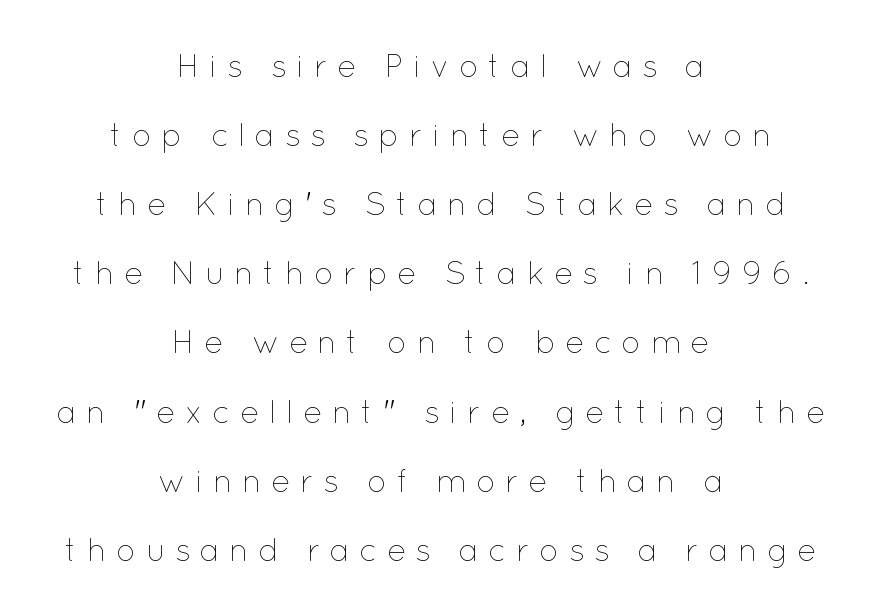
{"italic": "no", "bold": "no", "weight": "thin", "width": "normal", "stroke_contrast": "low", "x_height": "medium", "monospaced": "no", "underline": "no", "align": "center", "line_spacing": "loose", "line_spacing_ratio": 2.16, "letter_spacing": "wide", "letter_spacing_em": 0.29, "glyph_px": 32}
